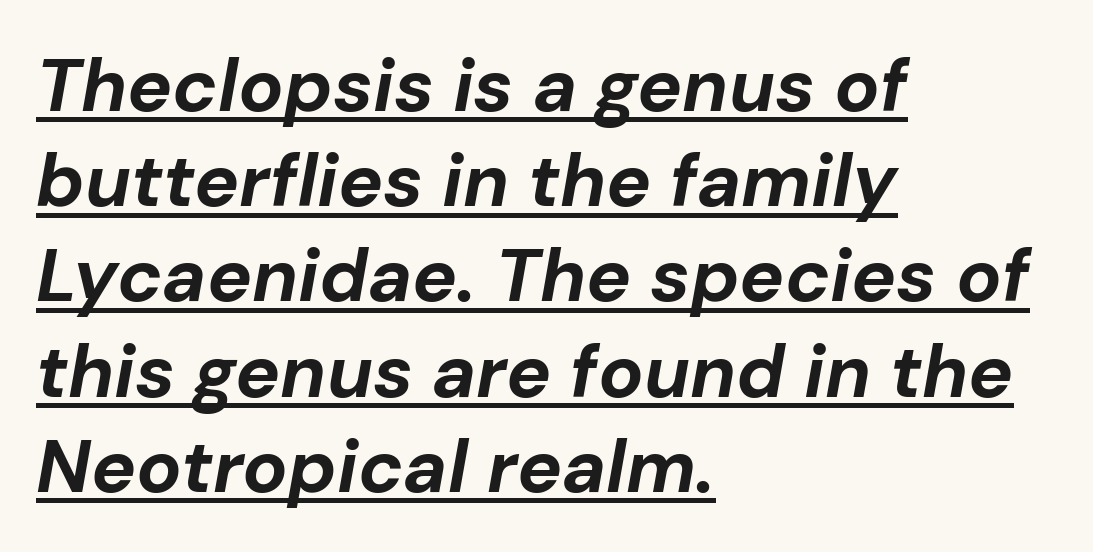
The image shows 75 px bold type, italic (leaning right); set left-aligned, normal line spacing (1.27x), normal letter spacing, underlined; low stroke contrast and a medium x-height.
